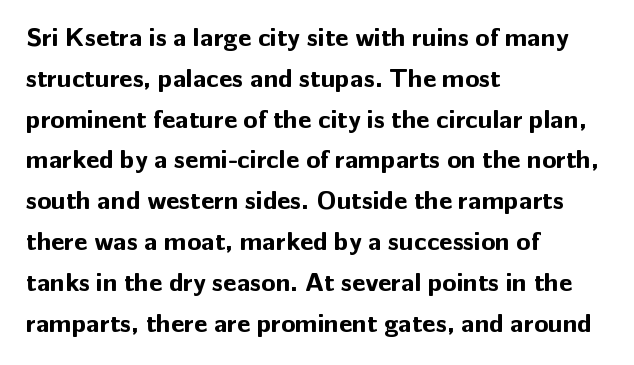
{"italic": "no", "bold": "yes", "underline": "no", "align": "left", "line_spacing": "normal", "line_spacing_ratio": 1.57, "letter_spacing": "normal", "letter_spacing_em": 0.0, "glyph_px": 26}
